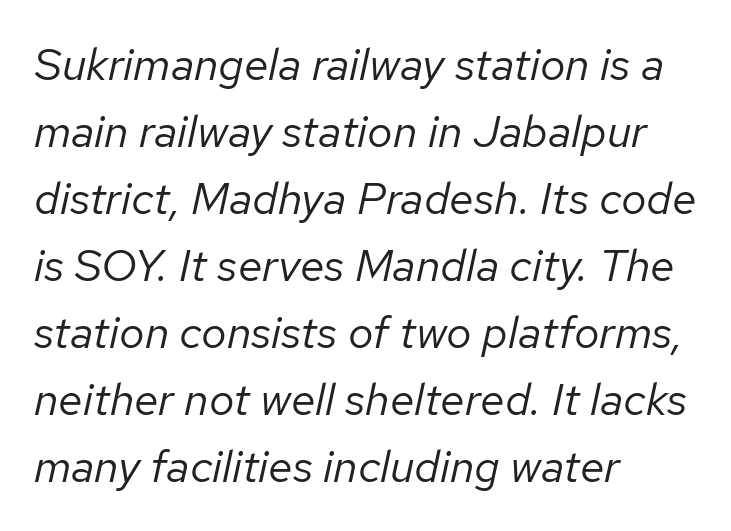
Tracking value appears to be zero — textbook default spacing. This rendering features lettering with no underline. Emphasis-style slanted type is in use. In CSS terms this would be text-align: left. Is the stroke heavy? The answer is a plain regular-or-lighter. Interline gaps are of average width in this sample.
